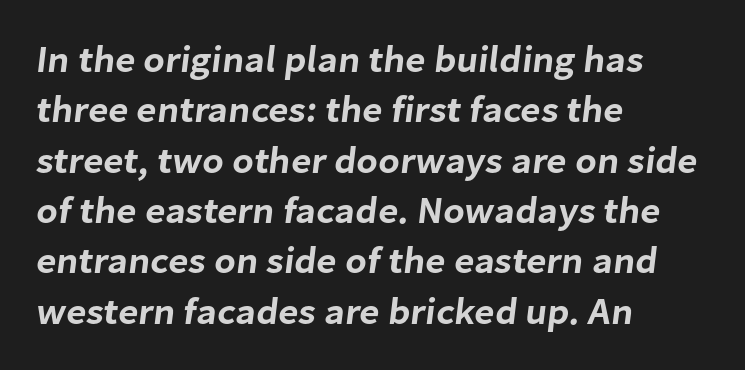
In terms of letterspacing, this is plain default setting. Leftover space on each line is placed entirely after the last word. Regarding leading, the lines here are spaced in the standard way. Note the varied advance widths — an 'i' is clearly narrower than an 'm'. Check where the strokes stop: nothing finishes them off — pure sans. Glance below the letters and you will spot only blank space.
